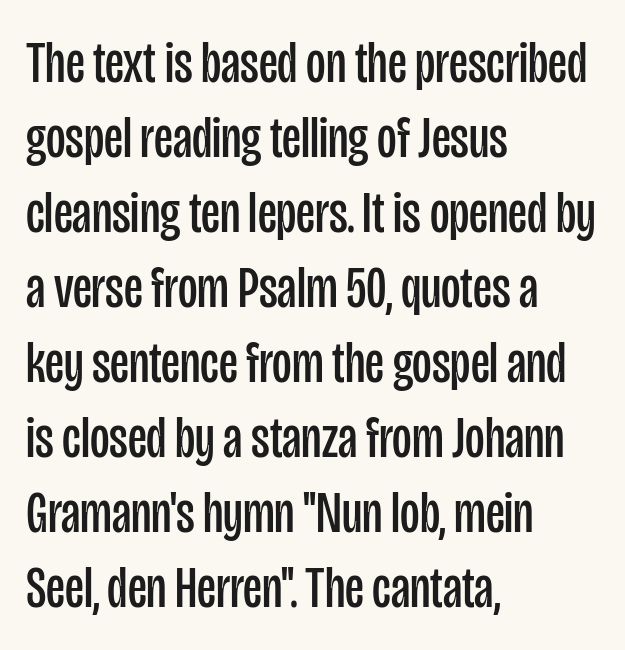
Q: Is the text bold? A: No.
Q: Is the text italic (slanted)? A: No, it is upright.
Q: Is the typeface a serif or a sans-serif typeface? A: Sans-serif.
Q: Is the text underlined? A: No.
Q: How is the paragraph aligned? A: Left-aligned.
Q: Is the spacing between letters normal or unusually wide? A: Normal.
Q: Is the spacing between lines tight, normal or loose? A: Normal.
Q: Width (condensed, normal, or wide)? A: Condensed.
Q: Stroke contrast? A: Low.
Q: x-height? A: Large.
Q: Monospaced? A: No.
